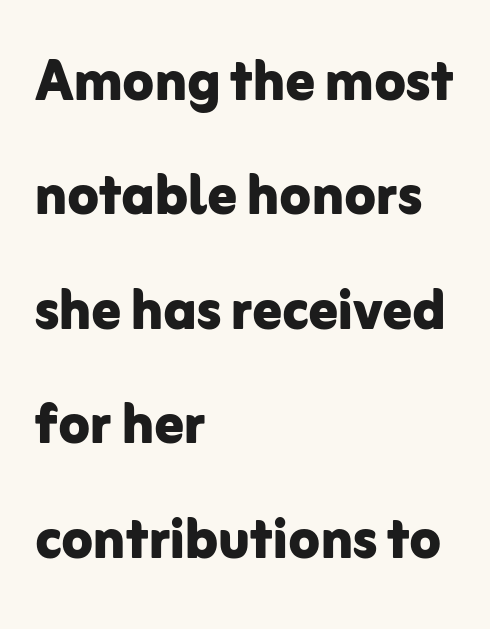
Q: Is the text bold? A: Yes.
Q: Is the text italic (slanted)? A: No, it is upright.
Q: Is the typeface a serif or a sans-serif typeface? A: Sans-serif.
Q: Is the text underlined? A: No.
Q: How is the paragraph aligned? A: Left-aligned.
Q: Is the spacing between letters normal or unusually wide? A: Normal.
Q: Is the spacing between lines tight, normal or loose? A: Normal.
Q: Width (condensed, normal, or wide)? A: Normal.
Q: Stroke contrast? A: Low.
Q: x-height? A: Medium.
Q: Monospaced? A: No.
